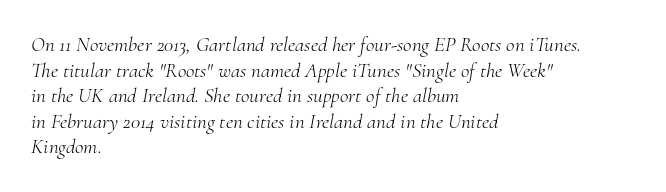
Emphasis-style slanted type is in use. How are the letters spaced? Ordinarily, with no added tracking. One-word summary of the alignment: left. The weight tops out at a normal text grade. This rendering features lettering with no underline.
